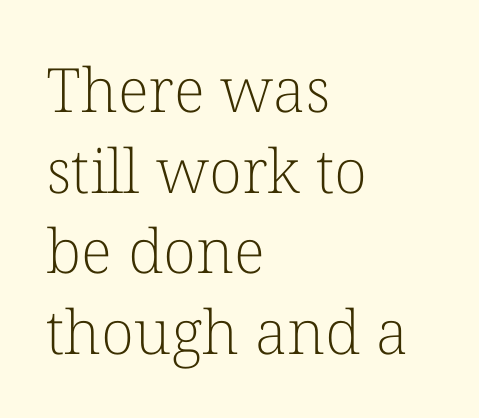
Q: Is the text bold? A: No.
Q: Is the text italic (slanted)? A: No, it is upright.
Q: Is the typeface a serif or a sans-serif typeface? A: Serif.
Q: Is the text underlined? A: No.
Q: How is the paragraph aligned? A: Left-aligned.
Q: Is the spacing between letters normal or unusually wide? A: Normal.
Q: Is the spacing between lines tight, normal or loose? A: Normal.
Q: Width (condensed, normal, or wide)? A: Normal.
Q: Stroke contrast? A: Low.
Q: x-height? A: Medium.
Q: Monospaced? A: No.
